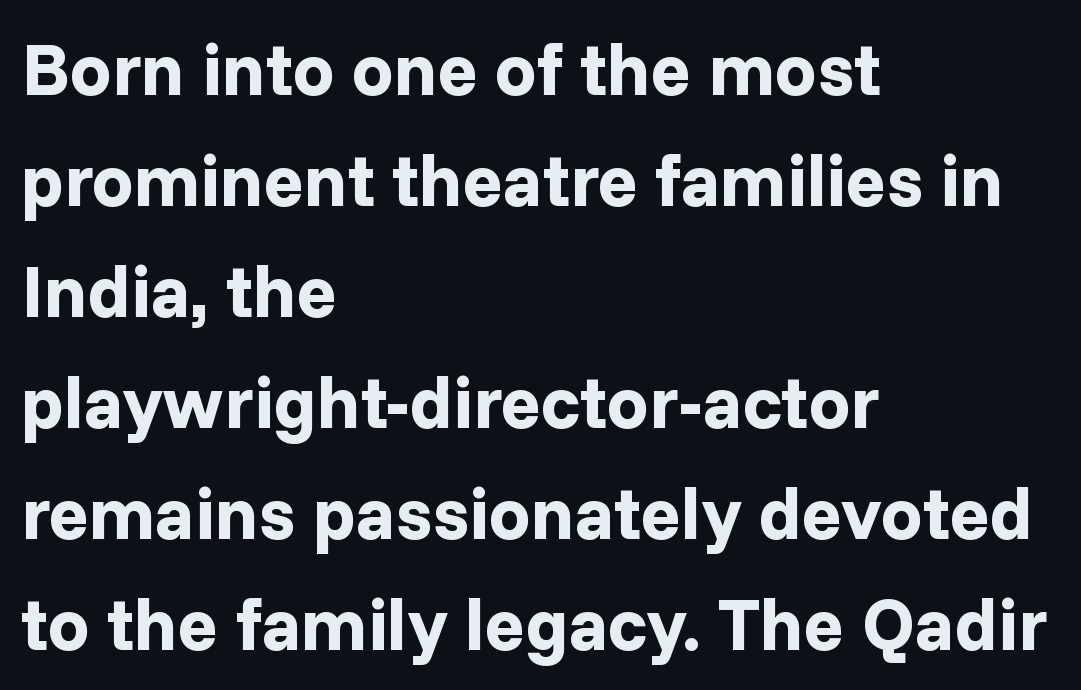
{"serif": "no", "italic": "no", "bold": "yes", "weight": "bold", "width": "normal", "stroke_contrast": "low", "x_height": "medium", "monospaced": "no", "underline": "no", "align": "left", "line_spacing": "normal", "line_spacing_ratio": 1.5, "letter_spacing": "normal", "letter_spacing_em": 0.0, "glyph_px": 74}
